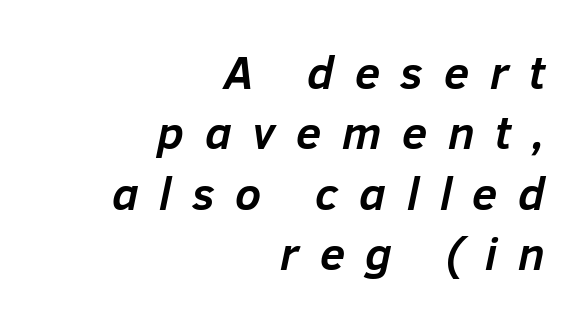
{"italic": "yes", "lean": "right", "slant_degrees": 12, "bold": "yes", "weight": "semibold", "width": "normal", "stroke_contrast": "low", "x_height": "medium", "monospaced": "no", "underline": "no", "align": "right", "line_spacing": "normal", "line_spacing_ratio": 1.31, "letter_spacing": "wide", "letter_spacing_em": 0.45, "glyph_px": 46}
